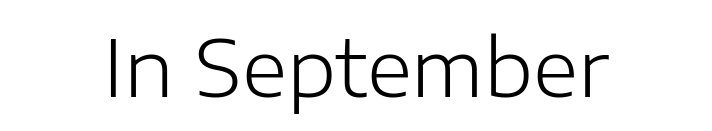
{"serif": "no", "italic": "no", "bold": "no", "weight": "light", "width": "normal", "stroke_contrast": "low", "x_height": "medium", "monospaced": "no", "underline": "no", "align": "center", "letter_spacing": "normal", "letter_spacing_em": 0.0, "glyph_px": 78}
